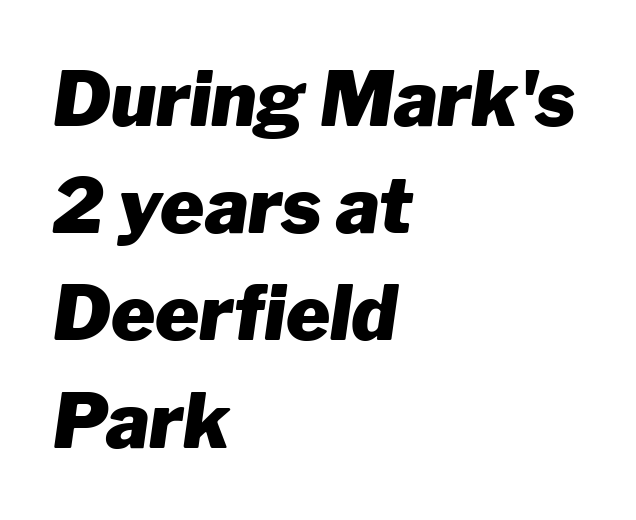
Leading: standard. Leftover space on each line is placed entirely after the last word. You could not count columns in this text — the font is proportionally spaced. The letters sit at their default tracking, neither squeezed nor spread.
